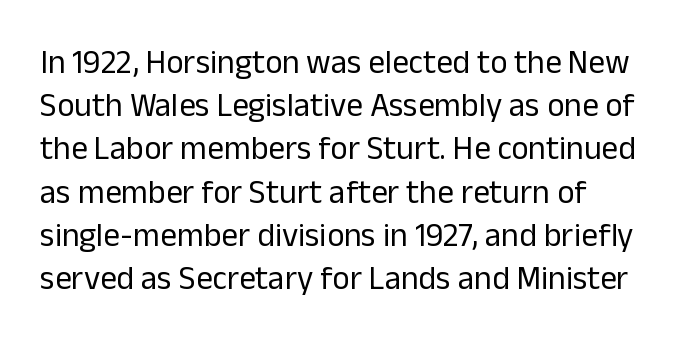
The letters sit at their default tracking, neither squeezed nor spread. Notice how the stems are strictly vertical — no italics here. The lines sit at an ordinary, default distance from one another. Is this a fixed-width face? No — the glyphs have proportional, varying widths.
